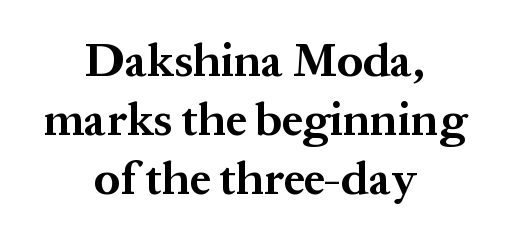
Q: Is the text bold? A: Yes.
Q: Is the text italic (slanted)? A: No, it is upright.
Q: Is the typeface a serif or a sans-serif typeface? A: Serif.
Q: Is the text underlined? A: No.
Q: How is the paragraph aligned? A: Centered.
Q: Is the spacing between letters normal or unusually wide? A: Normal.
Q: Is the spacing between lines tight, normal or loose? A: Normal.
Q: Width (condensed, normal, or wide)? A: Normal.
Q: Stroke contrast? A: Medium.
Q: x-height? A: Medium.
Q: Monospaced? A: No.
